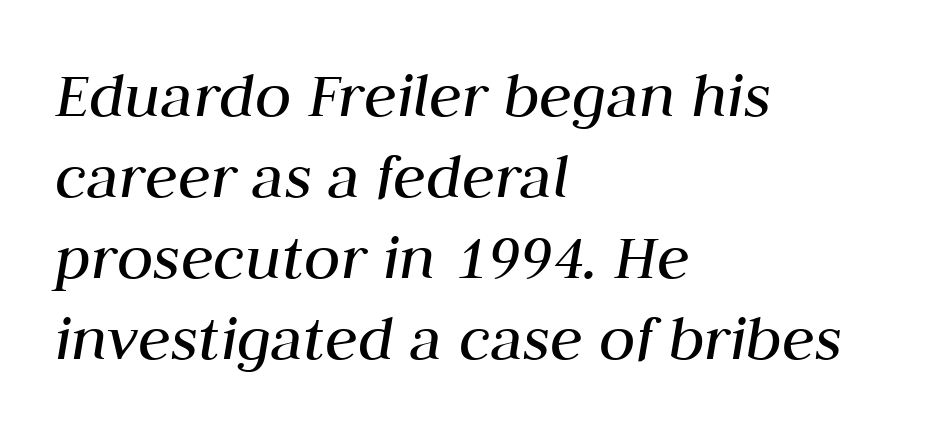
Q: Is the text bold? A: No.
Q: Is the text italic (slanted)? A: Yes, it leans right by about 10 degrees.
Q: Is the text underlined? A: No.
Q: How is the paragraph aligned? A: Left-aligned.
Q: Is the spacing between letters normal or unusually wide? A: Normal.
Q: Width (condensed, normal, or wide)? A: Normal.
Q: Stroke contrast? A: Medium.
Q: x-height? A: Medium.
Q: Monospaced? A: No.
